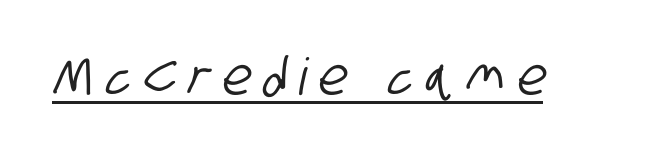
Q: Is the typeface a serif or a sans-serif typeface? A: Sans-serif.
Q: Is the text underlined? A: Yes.
Q: Is the spacing between letters normal or unusually wide? A: Unusually wide.
Q: Width (condensed, normal, or wide)? A: Condensed.
Q: Stroke contrast? A: Low.
Q: x-height? A: Large.
Q: Monospaced? A: No.
